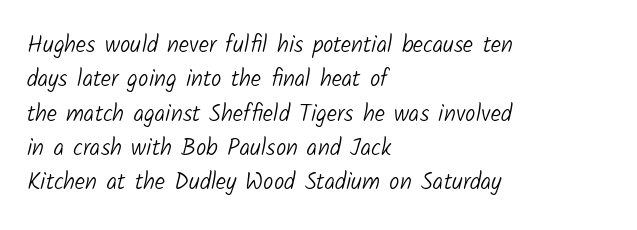
The image shows 23 px text type; set left-aligned, normal line spacing (1.49x), normal letter spacing, not underlined.
